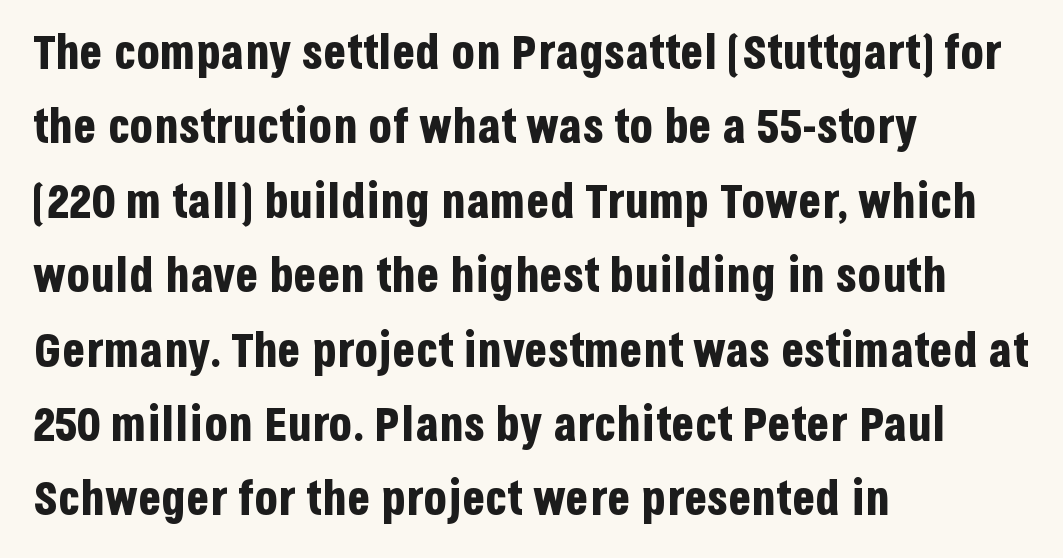
Q: Is the text bold? A: Yes.
Q: Is the text italic (slanted)? A: No, it is upright.
Q: Is the typeface a serif or a sans-serif typeface? A: Sans-serif.
Q: Is the text underlined? A: No.
Q: How is the paragraph aligned? A: Left-aligned.
Q: Is the spacing between letters normal or unusually wide? A: Normal.
Q: Is the spacing between lines tight, normal or loose? A: Normal.
Q: Width (condensed, normal, or wide)? A: Condensed.
Q: Stroke contrast? A: Low.
Q: x-height? A: Large.
Q: Monospaced? A: No.
